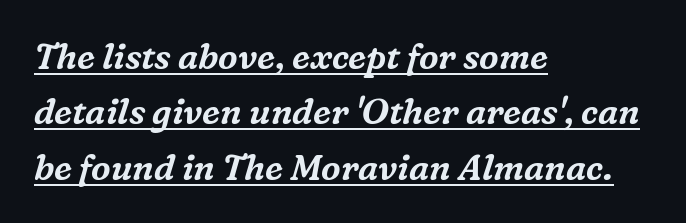
Q: Is the text italic (slanted)? A: Yes, it leans right by about 16 degrees.
Q: Is the typeface a serif or a sans-serif typeface? A: Serif.
Q: Is the text underlined? A: Yes.
Q: How is the paragraph aligned? A: Left-aligned.
Q: Is the spacing between letters normal or unusually wide? A: Normal.
Q: Is the spacing between lines tight, normal or loose? A: Normal.
Q: Width (condensed, normal, or wide)? A: Normal.
Q: Stroke contrast? A: Medium.
Q: x-height? A: Medium.
Q: Monospaced? A: No.
